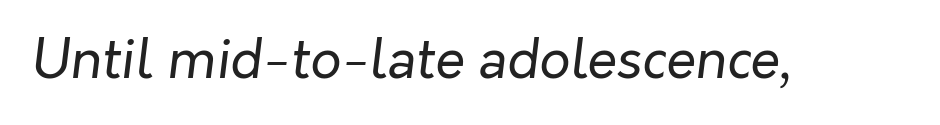
The image shows 54 px regular-weight type, italic (leaning right); set normal letter spacing, not underlined; low stroke contrast and a medium x-height.
